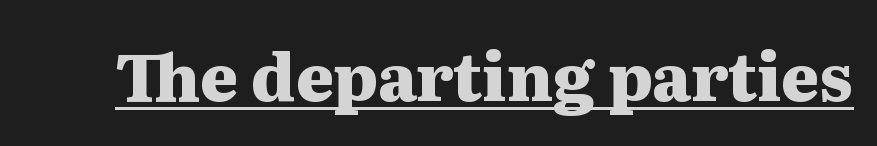
{"serif": "yes", "italic": "no", "bold": "yes", "weight": "heavy", "width": "wide", "stroke_contrast": "medium", "x_height": "medium", "monospaced": "no", "underline": "yes", "letter_spacing": "normal", "letter_spacing_em": 0.0, "glyph_px": 65}
